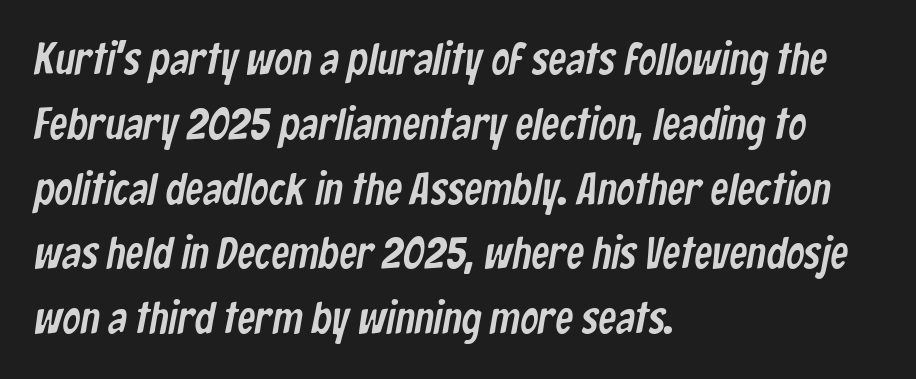
What stands out about the letter spacing? Nothing — it is the standard amount. Horizontally, the lines are justified to the leading edge only. Spacing verdict: proportional, widths tailored to each character. Check the space under the baseline: it is left empty.
